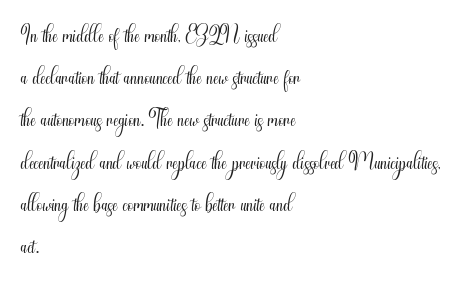
{"serif": "no", "bold": "no", "weight": "light", "width": "condensed", "stroke_contrast": "medium", "x_height": "small", "monospaced": "no", "underline": "no", "align": "left", "line_spacing": "normal", "line_spacing_ratio": 1.32, "letter_spacing": "normal", "letter_spacing_em": 0.0, "glyph_px": 32}
